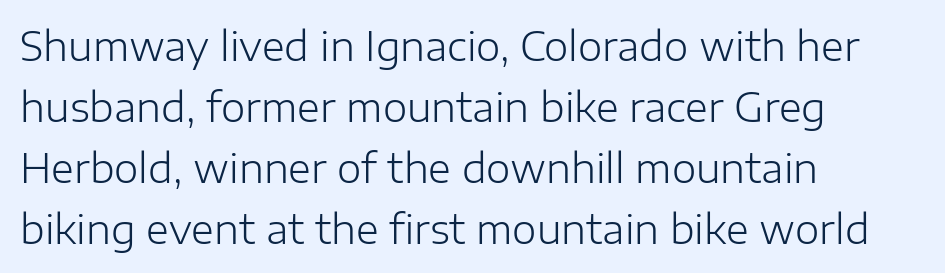
Font category for this specimen: sans-serif. Any mark beneath the type? The region is blank. Compared with a typical body face, this is equally light or lighter still. Each letter keeps its own natural width here, so spacing adapts to shape.
